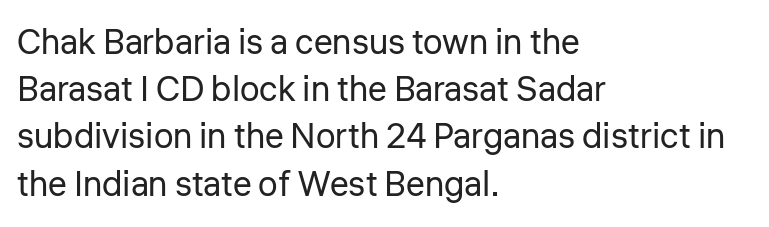
The image shows 35 px regular-weight sans-serif type, upright; set left-aligned, normal line spacing (1.35x), normal letter spacing, not underlined; low stroke contrast and a medium x-height.
